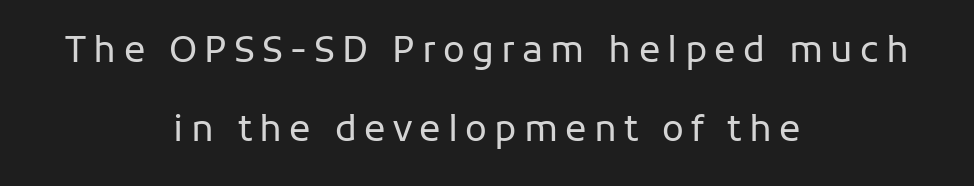
The image shows 36 px regular-weight sans-serif type, upright; set centered, loose line spacing (2.2x), unusually wide letter spacing (+0.2 em), not underlined; low stroke contrast and a medium x-height.
